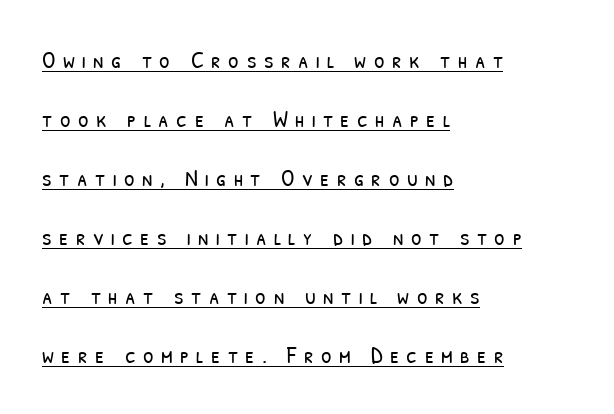
The typeface has the unassuming heft of standard copy or less. A typesetter would call this heavily tracked-out type. The text block is weighted toward the left margin, trailing off unevenly rightward. Decoration check: the copy is underlined. Leading is clearly above the norm, producing a sparse column.
